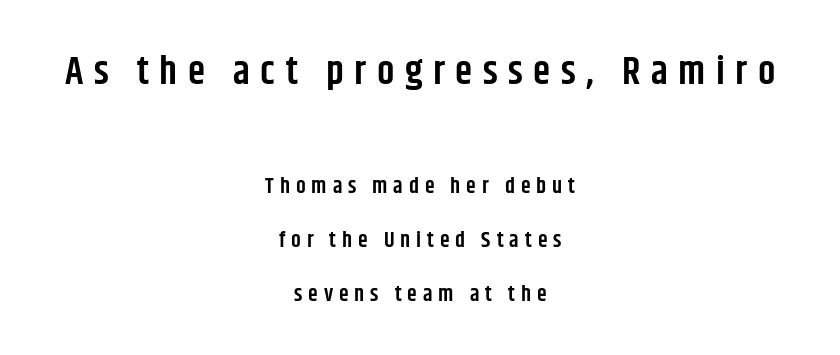
{"serif": "no", "italic": "no", "bold": "semi", "weight": "semibold", "width": "condensed", "stroke_contrast": "low", "x_height": "large", "monospaced": "no", "underline": "no", "align": "center", "line_spacing": "loose", "line_spacing_ratio": 2.44, "letter_spacing": "wide", "letter_spacing_em": 0.27, "larger_block": "first", "size_ratio": 1.77, "glyph_px": 39}
